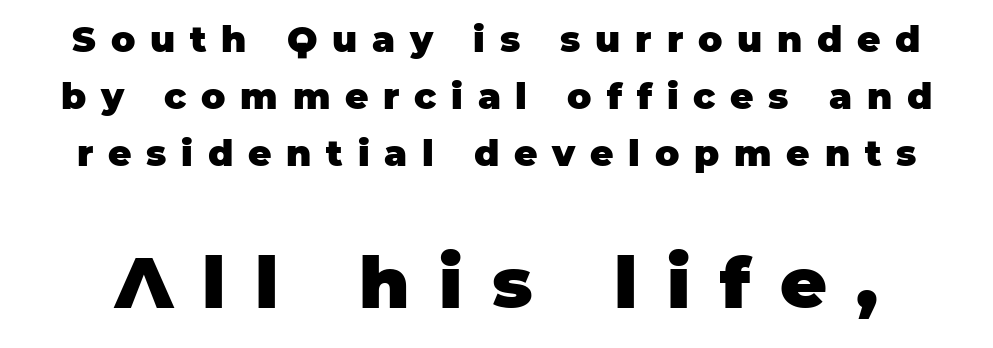
The image shows 72 px heavy sans-serif type, upright; set normal line spacing (1.59x), unusually wide letter spacing (+0.41 em), not underlined; the second (bottom) block is 2.0x larger; low stroke contrast and a large x-height.
